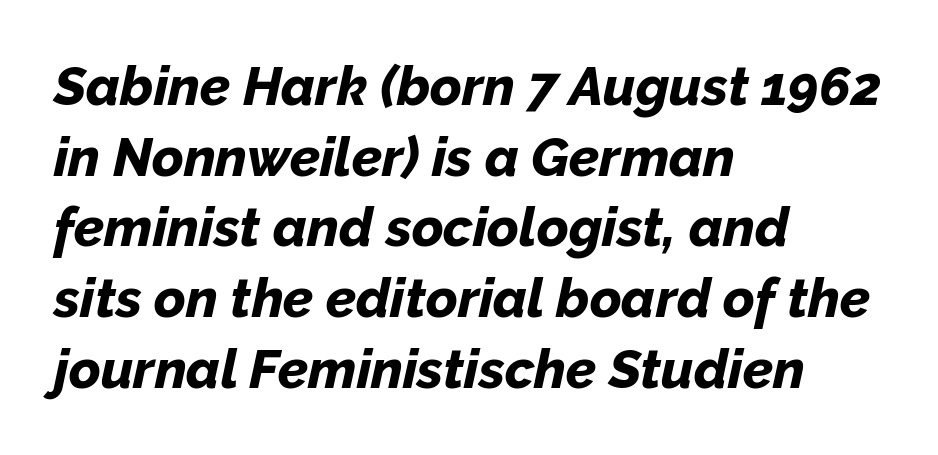
Q: Is the text bold? A: Yes.
Q: Is the text italic (slanted)? A: Yes, it leans right by about 12 degrees.
Q: Is the text underlined? A: No.
Q: How is the paragraph aligned? A: Left-aligned.
Q: Is the spacing between letters normal or unusually wide? A: Normal.
Q: Is the spacing between lines tight, normal or loose? A: Normal.
Q: Width (condensed, normal, or wide)? A: Normal.
Q: Stroke contrast? A: Low.
Q: x-height? A: Medium.
Q: Monospaced? A: No.
